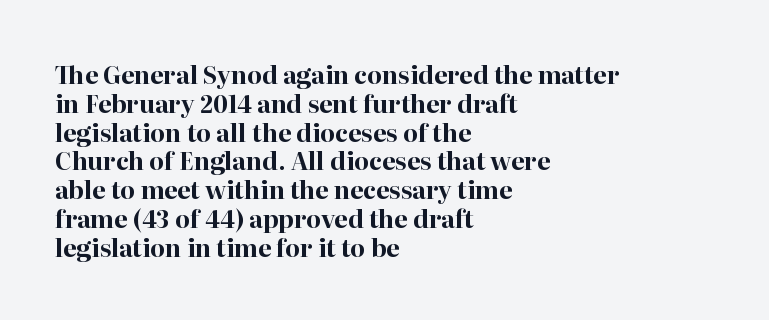
{"italic": "no", "bold": "yes", "underline": "no", "align": "left", "line_spacing_ratio": 1.2, "letter_spacing": "normal", "letter_spacing_em": 0.0, "glyph_px": 24}
